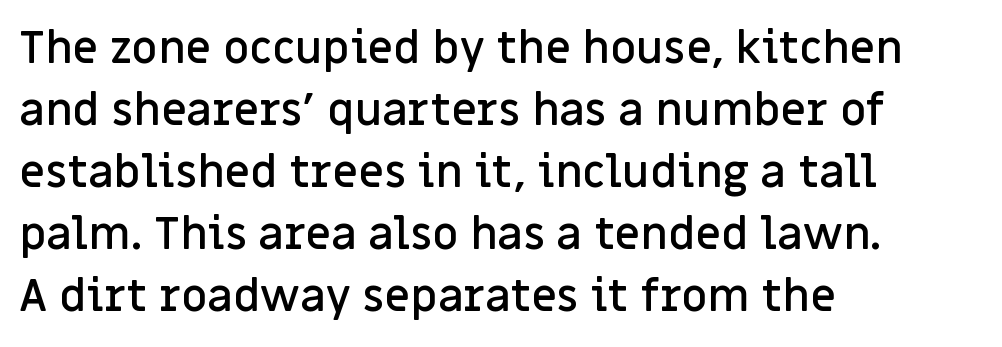
Q: Is the text bold? A: Semi-bold.
Q: Is the text italic (slanted)? A: No, it is upright.
Q: Is the typeface a serif or a sans-serif typeface? A: Sans-serif.
Q: Is the text underlined? A: No.
Q: How is the paragraph aligned? A: Left-aligned.
Q: Is the spacing between letters normal or unusually wide? A: Normal.
Q: Is the spacing between lines tight, normal or loose? A: Normal.
Q: Width (condensed, normal, or wide)? A: Normal.
Q: Stroke contrast? A: Low.
Q: x-height? A: Large.
Q: Monospaced? A: No.
